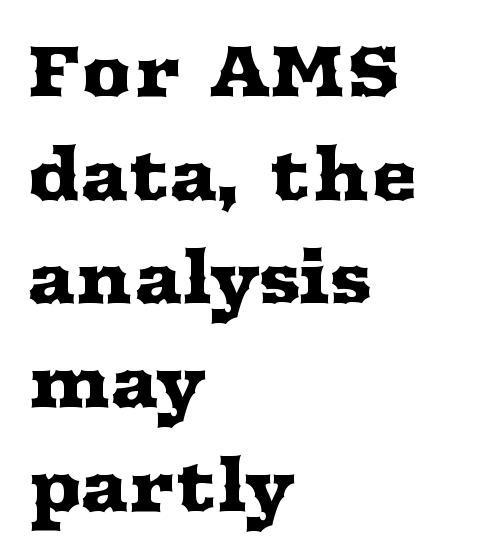
The image shows 71 px wide serif type, upright; set left-aligned, normal line spacing (1.46x), normal letter spacing, not underlined; medium stroke contrast and a medium x-height.
